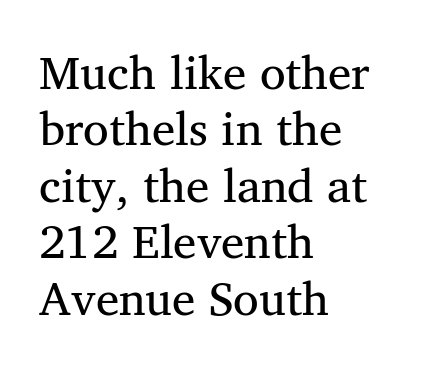
Q: Is the text bold? A: No.
Q: Is the text italic (slanted)? A: No, it is upright.
Q: Is the typeface a serif or a sans-serif typeface? A: Serif.
Q: Is the text underlined? A: No.
Q: How is the paragraph aligned? A: Left-aligned.
Q: Is the spacing between letters normal or unusually wide? A: Normal.
Q: Width (condensed, normal, or wide)? A: Normal.
Q: Stroke contrast? A: Medium.
Q: x-height? A: Medium.
Q: Monospaced? A: No.
